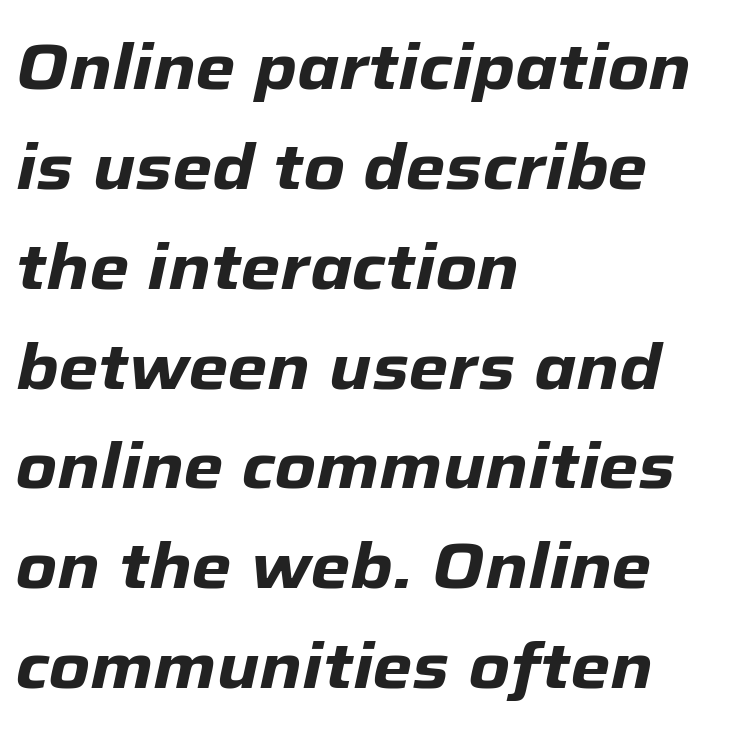
The foot of each line stays bare and open. Every row of glyphs begins at an identical x-position on the left. Summary of vertical rhythm: regular, with standard interline spacing. The characters look thick and weighty, a clear bold. Default kerning and tracking; the words read as compact shapes.
